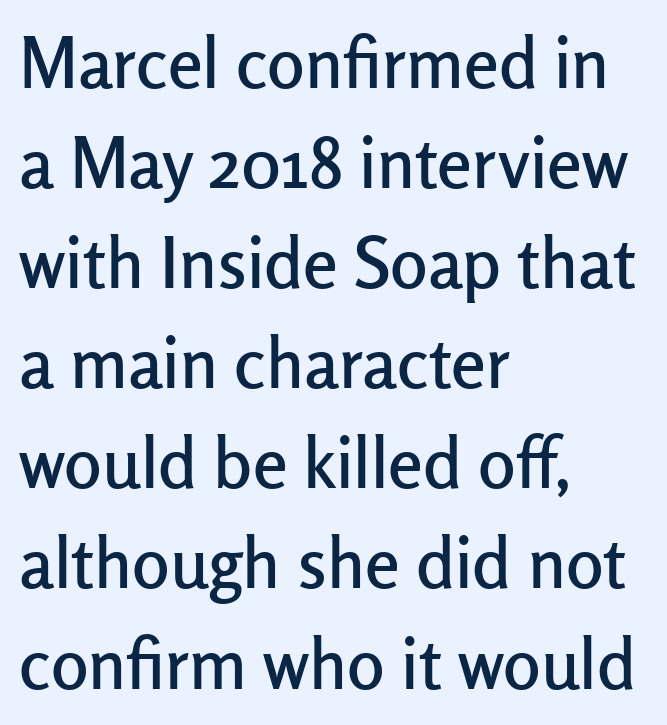
Q: Is the text italic (slanted)? A: No, it is upright.
Q: Is the typeface a serif or a sans-serif typeface? A: Sans-serif.
Q: Is the text underlined? A: No.
Q: How is the paragraph aligned? A: Left-aligned.
Q: Is the spacing between letters normal or unusually wide? A: Normal.
Q: Is the spacing between lines tight, normal or loose? A: Normal.
Q: Width (condensed, normal, or wide)? A: Normal.
Q: Stroke contrast? A: Low.
Q: x-height? A: Medium.
Q: Monospaced? A: No.
